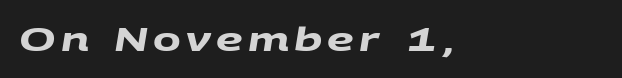
Layout note: lines flush left. Underlining? Definitely not there. Typographically, this falls in the sans-serif category. The face used here has the dense, thick strokes of a bold.
